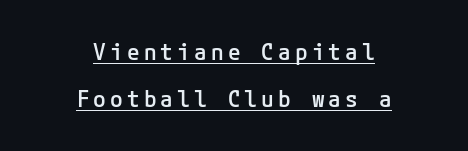
Q: Is the text bold? A: Semi-bold.
Q: Is the text italic (slanted)? A: No, it is upright.
Q: Is the text underlined? A: Yes.
Q: How is the paragraph aligned? A: Centered.
Q: Is the spacing between lines tight, normal or loose? A: Loose.
